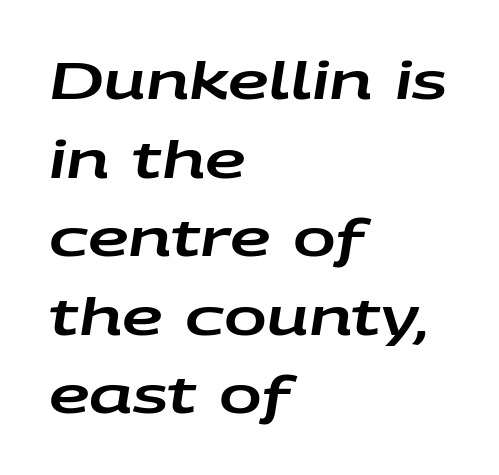
{"italic": "yes", "lean": "right", "slant_degrees": 9, "width": "wide", "stroke_contrast": "low", "x_height": "large", "monospaced": "no", "underline": "no", "align": "left", "line_spacing": "normal", "line_spacing_ratio": 1.54, "letter_spacing": "normal", "letter_spacing_em": 0.0, "glyph_px": 51}
